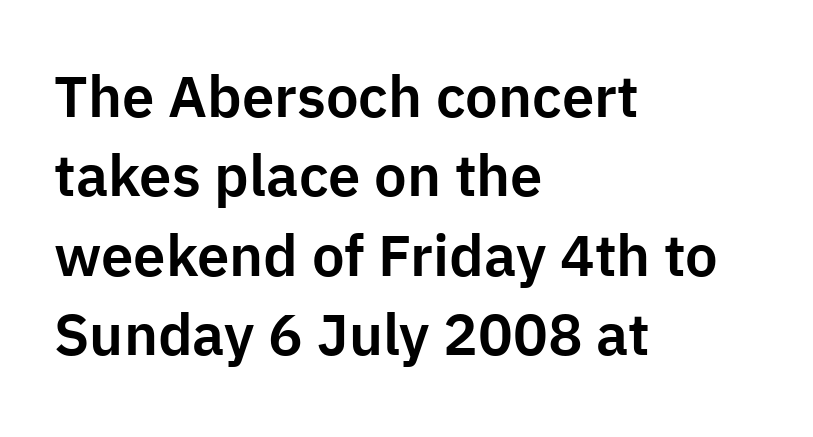
The image shows 58 px sans-serif type, upright; set left-aligned, normal line spacing (1.37x), normal letter spacing, not underlined; low stroke contrast and a medium x-height.
